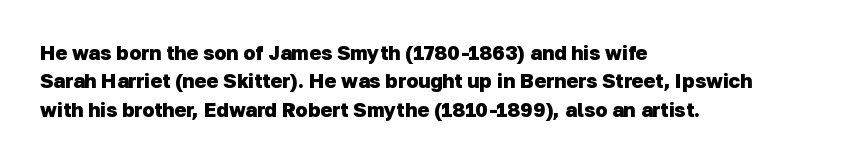
The image shows 20 px bold type; set left-aligned, normal line spacing (1.42x), normal letter spacing, not underlined.
